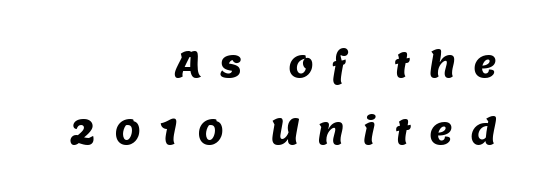
There is plenty of visible air inserted between adjacent glyphs. This sample has the flowing, uneven cadence of proportional lettering. Plain, unruled lines of type. This rendering employs a face without finishing strokes, i.e., a sans-serif. All the whitespace from short lines collects on the left.
